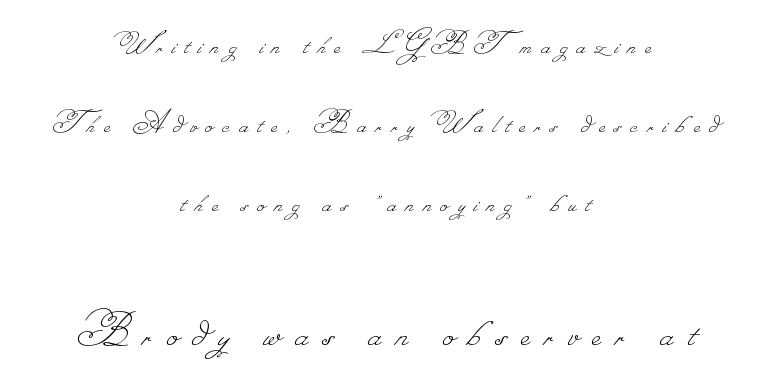
Q: Is the text bold? A: No.
Q: Is the text underlined? A: No.
Q: How is the paragraph aligned? A: Centered.
Q: Is the spacing between letters normal or unusually wide? A: Unusually wide.
Q: Is the spacing between lines tight, normal or loose? A: Loose.
Q: Which block of text is set in a larger size, the first (top) or the second (bottom)? A: The second (bottom) one.
Q: Width (condensed, normal, or wide)? A: Normal.
Q: Stroke contrast? A: Low.
Q: Monospaced? A: No.
